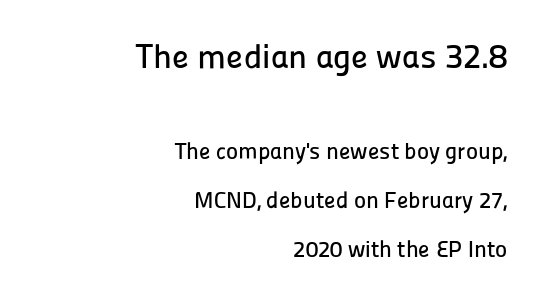
The zone under the glyphs is completely vacant. The font family rendered here belongs to the sans-serif group. Summary of vertical rhythm: relaxed, with wide interline spacing. This sample uses an upright cut, with every glyph sitting square on the baseline. The passage shown is typed in a proportional face where columns would drift.
